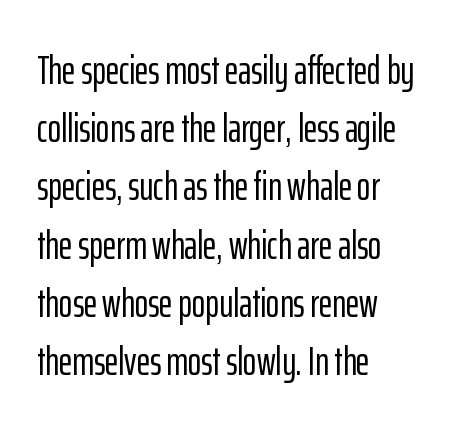
The image shows 41 px condensed sans-serif type, upright; set left-aligned, normal line spacing (1.42x), normal letter spacing, not underlined; low stroke contrast and a medium x-height.
